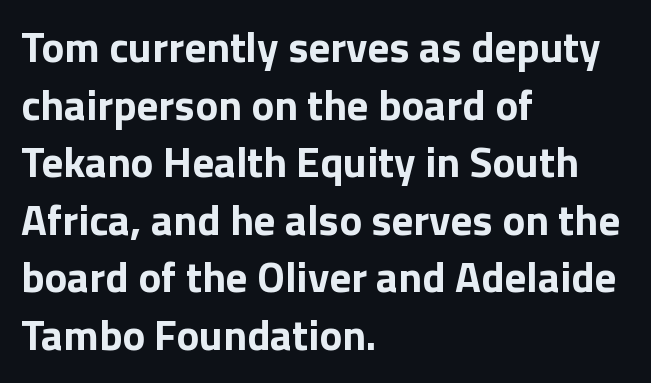
A typesetter would call this proportional, since set widths differ per character. The lines are quadded left. What stands out about the letter spacing? Nothing — it is the standard amount. Regarding serifs, this sample does without them.
